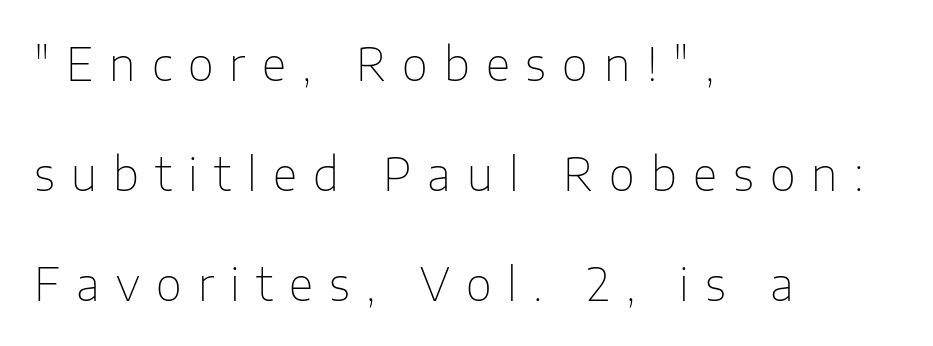
Q: Is the text bold? A: No.
Q: Is the text italic (slanted)? A: No, it is upright.
Q: Is the typeface a serif or a sans-serif typeface? A: Sans-serif.
Q: Is the text underlined? A: No.
Q: How is the paragraph aligned? A: Left-aligned.
Q: Is the spacing between letters normal or unusually wide? A: Unusually wide.
Q: Is the spacing between lines tight, normal or loose? A: Loose.
Q: Width (condensed, normal, or wide)? A: Normal.
Q: Stroke contrast? A: Low.
Q: x-height? A: Medium.
Q: Monospaced? A: No.
